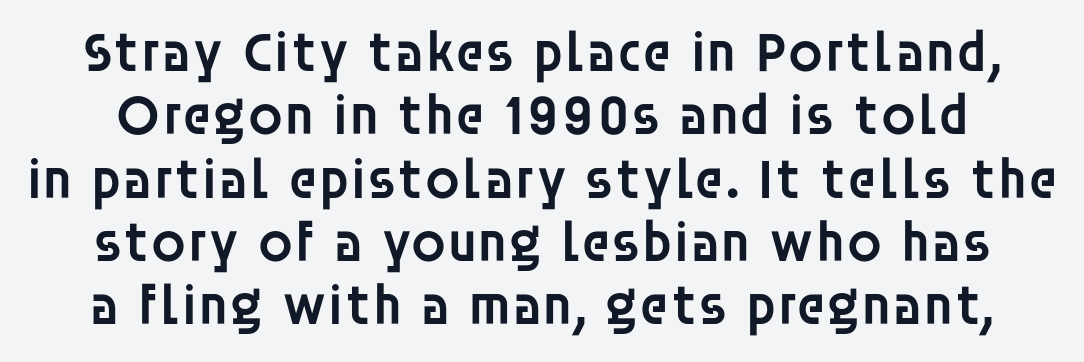
Its strokes are somewhat broadened, the hallmark of semibold type. Here the glyphs are tracked normally, forming tight word shapes. The passage shown is typeset with a sans-serif family. The specimen reads as upright at a glance. The passage shown is typed in a proportional face where columns would drift. Descenders are the only things crossing below the line.
